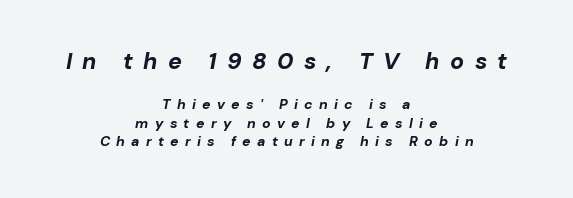
{"italic": "yes", "lean": "right", "slant_degrees": 10, "bold": "yes", "underline": "no", "align": "center", "line_spacing": "normal", "line_spacing_ratio": 1.33, "letter_spacing": "wide", "letter_spacing_em": 0.45, "larger_block": "first", "size_ratio": 1.64, "glyph_px": 23}
